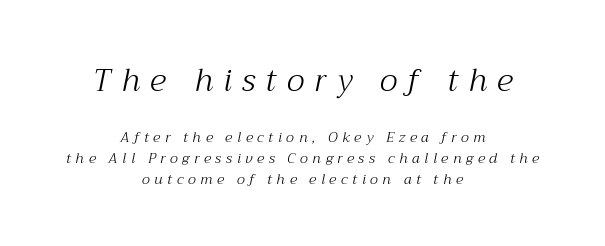
Q: Is the text bold? A: No.
Q: Is the text italic (slanted)? A: Yes, it leans right by about 12 degrees.
Q: Is the typeface a serif or a sans-serif typeface? A: Serif.
Q: Is the text underlined? A: No.
Q: How is the paragraph aligned? A: Centered.
Q: Is the spacing between letters normal or unusually wide? A: Unusually wide.
Q: Is the spacing between lines tight, normal or loose? A: Normal.
Q: Which block of text is set in a larger size, the first (top) or the second (bottom)? A: The first (top) one.
Q: Width (condensed, normal, or wide)? A: Normal.
Q: Stroke contrast? A: Medium.
Q: x-height? A: Medium.
Q: Monospaced? A: No.
